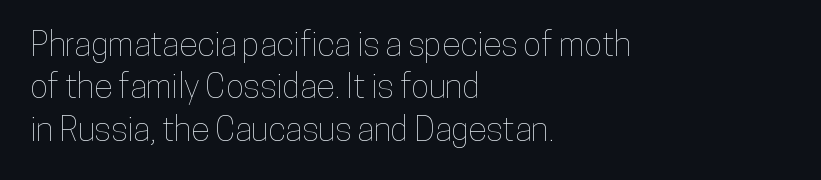
{"italic": "no", "width": "condensed", "stroke_contrast": "low", "x_height": "medium", "monospaced": "no", "underline": "no", "align": "left", "line_spacing": "normal", "line_spacing_ratio": 1.25, "letter_spacing": "normal", "letter_spacing_em": 0.0, "glyph_px": 34}
